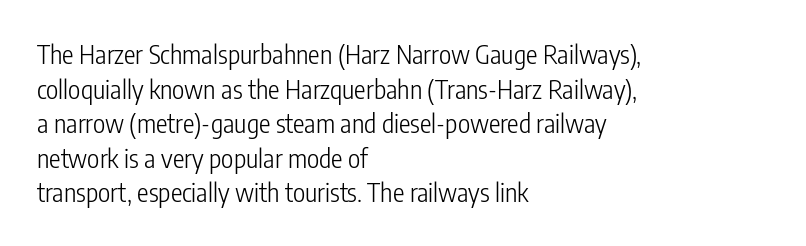
The image shows 26 px text type, upright; set left-aligned, normal line spacing (1.33x), normal letter spacing, not underlined.
